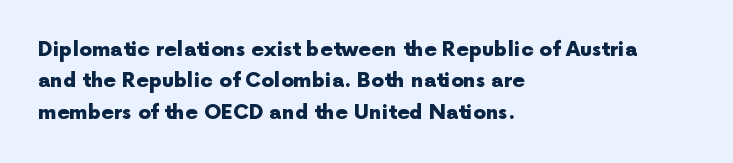
The image shows 20 px bold type, upright; set left-aligned, normal line spacing (1.57x), normal letter spacing, not underlined.
